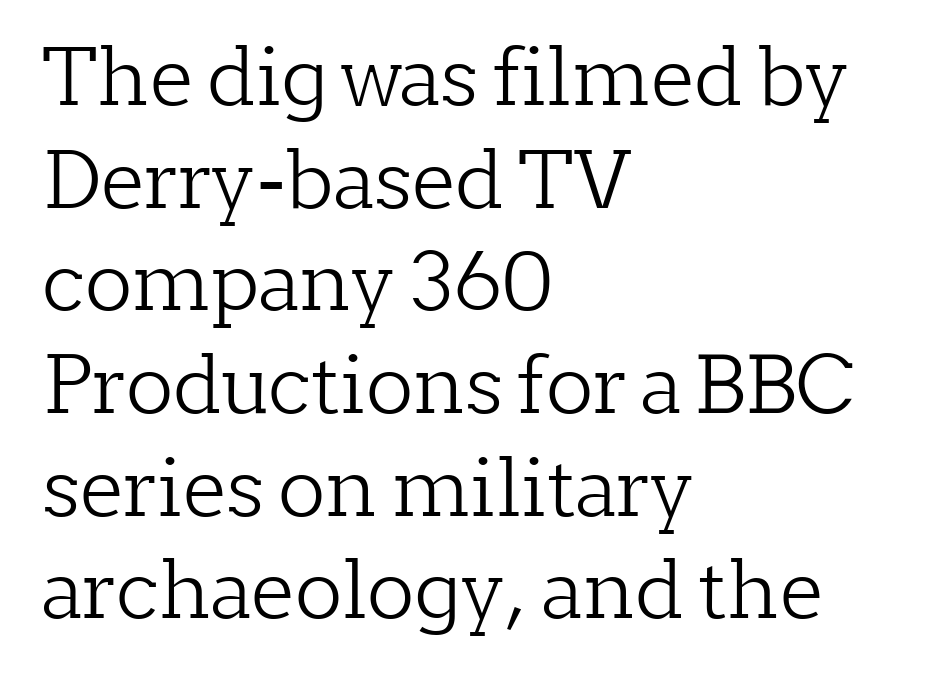
{"serif": "yes", "italic": "no", "bold": "no", "weight": "light", "width": "normal", "stroke_contrast": "low", "x_height": "medium", "monospaced": "no", "underline": "no", "align": "left", "line_spacing": "normal", "line_spacing_ratio": 1.3, "letter_spacing": "normal", "letter_spacing_em": 0.0, "glyph_px": 79}
